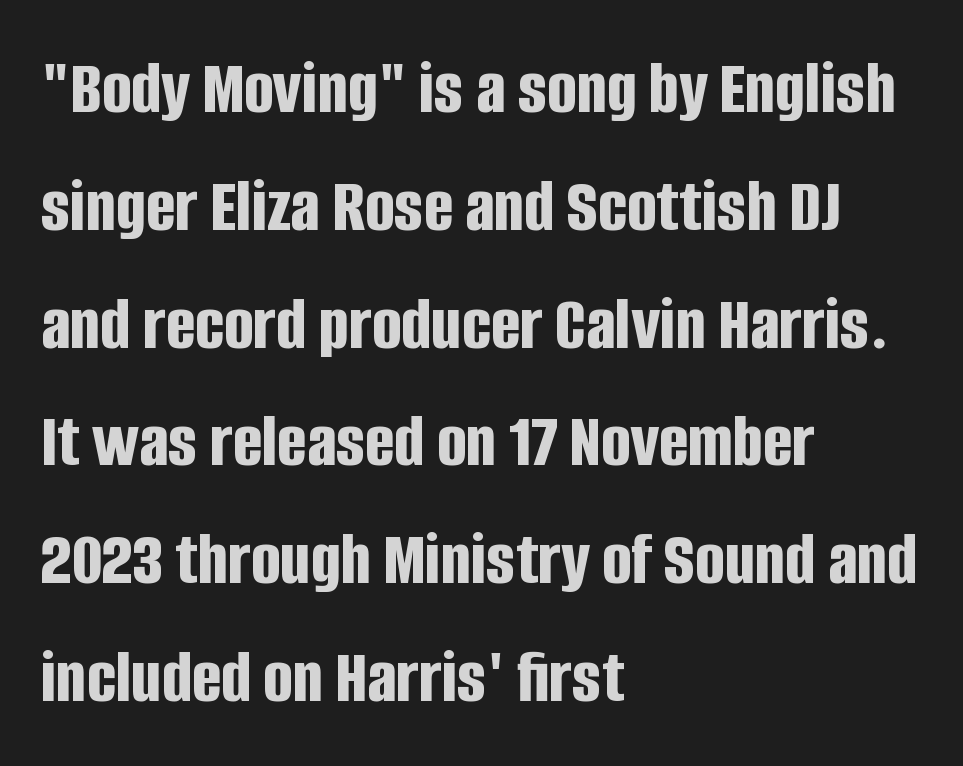
The image shows 78 px bold, condensed sans-serif type, upright; set left-aligned, normal line spacing (1.51x), normal letter spacing, not underlined; low stroke contrast and a large x-height.
